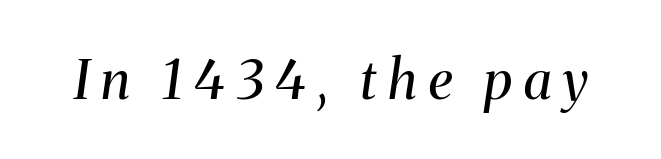
{"serif": "yes", "italic": "yes", "lean": "right", "slant_degrees": 8, "bold": "no", "weight": "regular", "width": "normal", "stroke_contrast": "medium", "x_height": "medium", "monospaced": "no", "underline": "no", "letter_spacing": "wide", "letter_spacing_em": 0.22, "glyph_px": 54}
